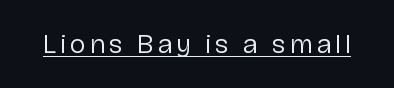
This is not heavy type; no bold has been used. A roman cut, with each character standing at attention. Is there an underline? Yes — a line sits under the letters.
